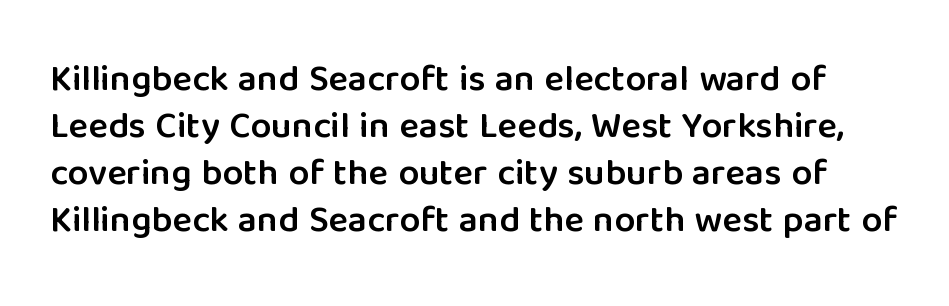
{"serif": "no", "italic": "no", "bold": "semi", "weight": "semibold", "width": "normal", "stroke_contrast": "low", "x_height": "medium", "monospaced": "no", "underline": "no", "line_spacing": "normal", "line_spacing_ratio": 1.27, "letter_spacing": "normal", "letter_spacing_em": 0.0, "glyph_px": 37}
